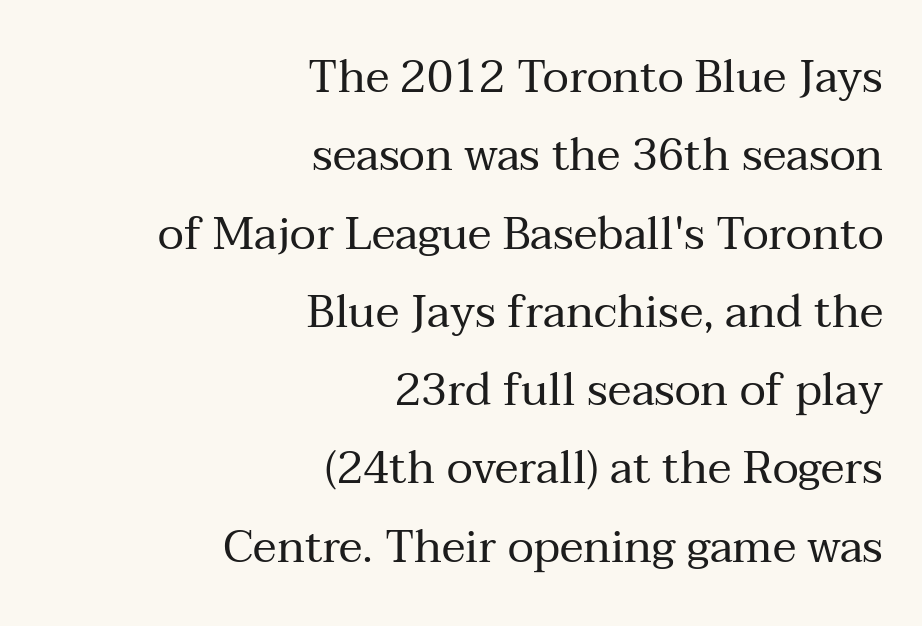
{"serif": "yes", "italic": "no", "bold": "no", "weight": "regular", "width": "normal", "stroke_contrast": "medium", "x_height": "medium", "monospaced": "no", "underline": "no", "align": "right", "line_spacing_ratio": 1.74, "letter_spacing": "normal", "letter_spacing_em": 0.0, "glyph_px": 45}
